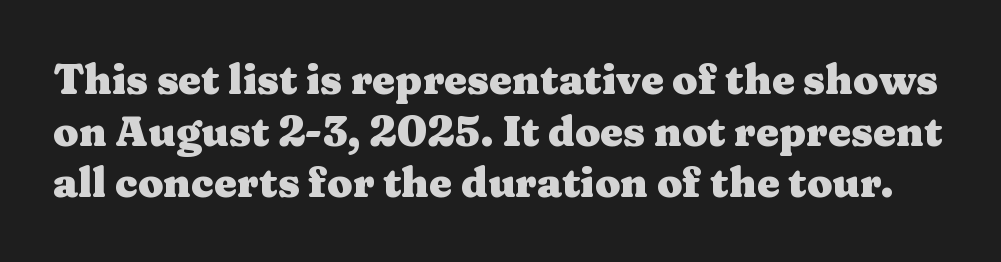
The image shows 41 px heavy, wide serif type, upright; set normal line spacing (1.26x), normal letter spacing, not underlined; medium stroke contrast and a medium x-height.
